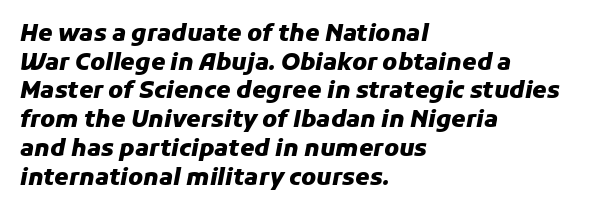
Italic? Definitely — the glyphs are oblique. Check under the words: just untouched page. Is the type bold? Yes — the strokes are clearly thick and heavy. The gaps between neighbouring characters are ordinary and unremarkable.
